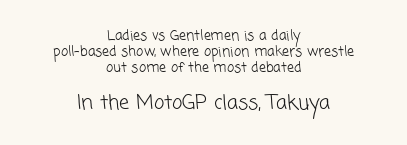
Q: Is the text bold? A: No.
Q: Is the text underlined? A: No.
Q: How is the paragraph aligned? A: Centered.
Q: Is the spacing between letters normal or unusually wide? A: Normal.
Q: Is the spacing between lines tight, normal or loose? A: Tight.
Q: Which block of text is set in a larger size, the first (top) or the second (bottom)? A: The second (bottom) one.
